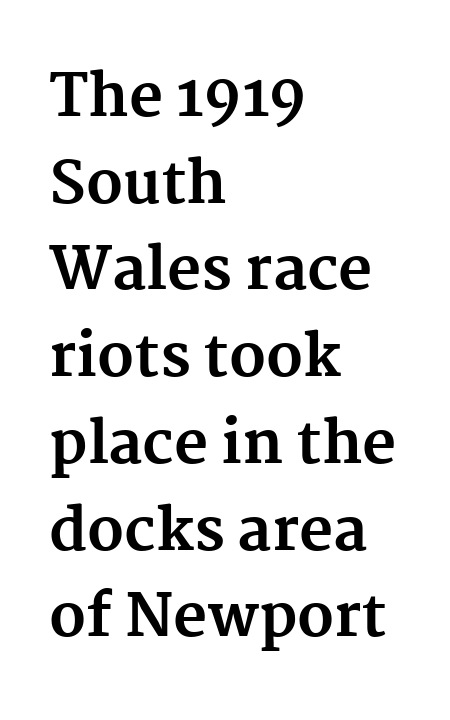
{"serif": "yes", "italic": "no", "bold": "yes", "weight": "bold", "width": "normal", "stroke_contrast": "medium", "x_height": "medium", "monospaced": "no", "underline": "no", "align": "left", "line_spacing": "normal", "line_spacing_ratio": 1.47, "letter_spacing": "normal", "letter_spacing_em": 0.0, "glyph_px": 59}
